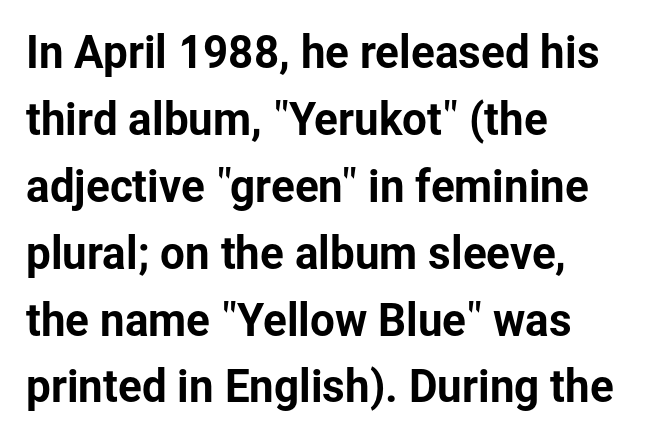
{"serif": "no", "italic": "no", "width": "normal", "stroke_contrast": "low", "x_height": "medium", "monospaced": "no", "underline": "no", "align": "left", "line_spacing": "normal", "line_spacing_ratio": 1.52, "letter_spacing": "normal", "letter_spacing_em": 0.0, "glyph_px": 44}
